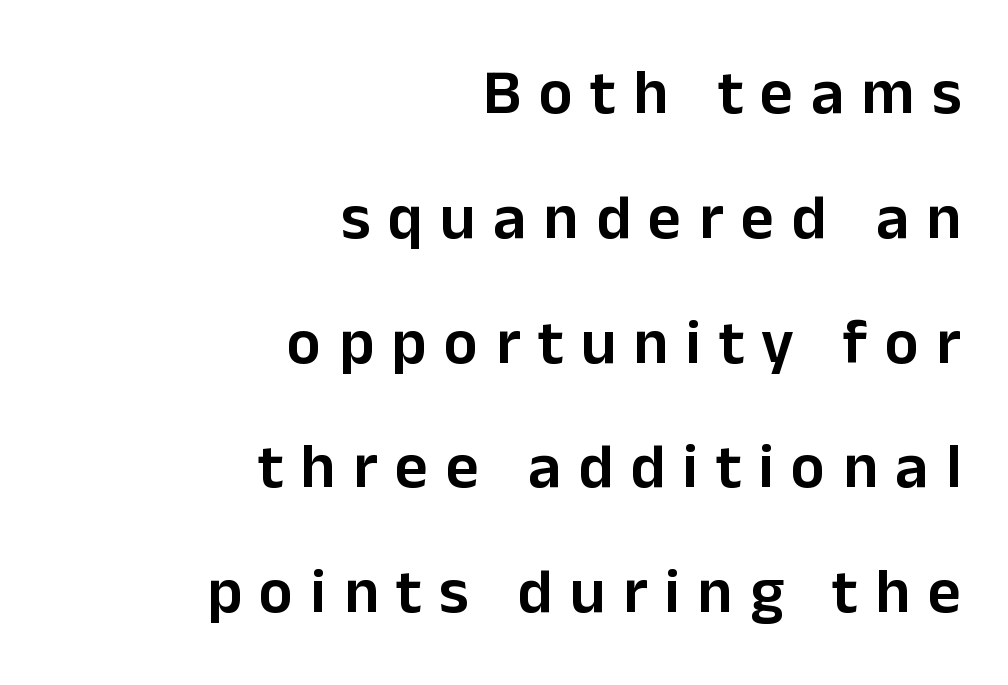
The image shows 64 px semibold sans-serif type, upright; set right-aligned, loose line spacing (1.95x), unusually wide letter spacing (+0.27 em), not underlined; low stroke contrast and a medium x-height.
